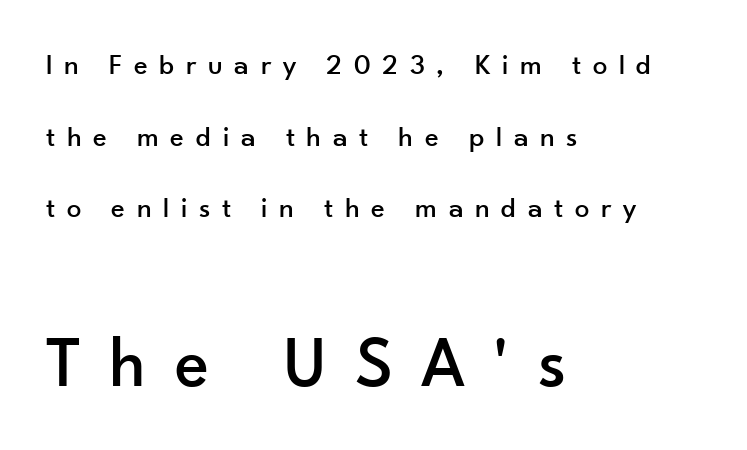
{"serif": "no", "italic": "no", "width": "normal", "stroke_contrast": "low", "x_height": "small", "monospaced": "no", "underline": "no", "align": "left", "line_spacing": "loose", "line_spacing_ratio": 2.47, "letter_spacing": "wide", "letter_spacing_em": 0.4, "larger_block": "second", "size_ratio": 2.48, "glyph_px": 72}
